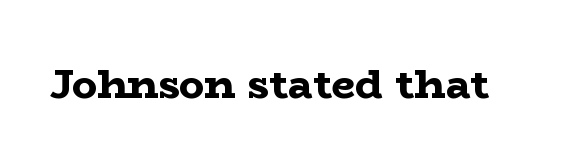
Q: Is the text bold? A: Yes.
Q: Is the text italic (slanted)? A: No, it is upright.
Q: Is the typeface a serif or a sans-serif typeface? A: Serif.
Q: Is the text underlined? A: No.
Q: Is the spacing between letters normal or unusually wide? A: Normal.
Q: Width (condensed, normal, or wide)? A: Wide.
Q: Stroke contrast? A: Low.
Q: x-height? A: Medium.
Q: Monospaced? A: No.
